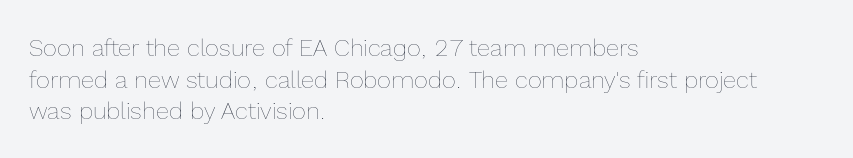
{"italic": "no", "bold": "no", "underline": "no", "align": "left", "line_spacing": "normal", "line_spacing_ratio": 1.32, "letter_spacing": "normal", "letter_spacing_em": 0.0, "glyph_px": 24}
